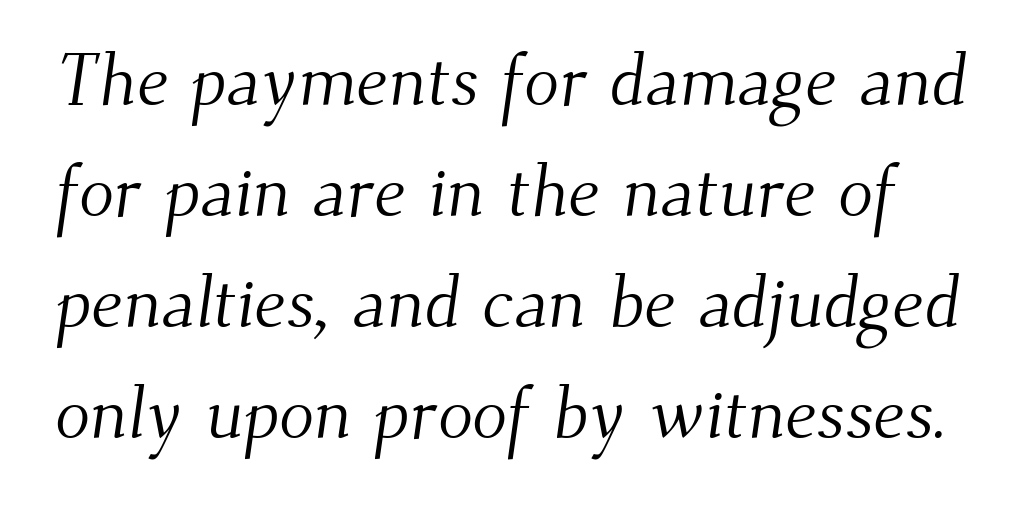
The image shows 73 px light serif type; set normal line spacing (1.52x), normal letter spacing, not underlined; medium stroke contrast and a small x-height.
